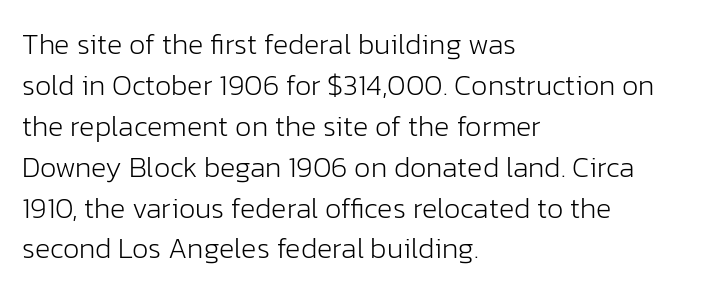
The image shows 29 px light sans-serif type, upright; set left-aligned, normal line spacing (1.41x), normal letter spacing, not underlined; low stroke contrast and a medium x-height.
